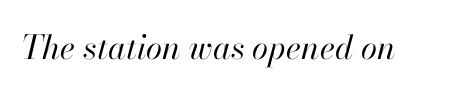
Q: Is the text bold? A: No.
Q: Is the text italic (slanted)? A: Yes, it leans right by about 13 degrees.
Q: Is the text underlined? A: No.
Q: Is the spacing between letters normal or unusually wide? A: Normal.
Q: Width (condensed, normal, or wide)? A: Normal.
Q: Stroke contrast? A: High.
Q: x-height? A: Small.
Q: Monospaced? A: No.
